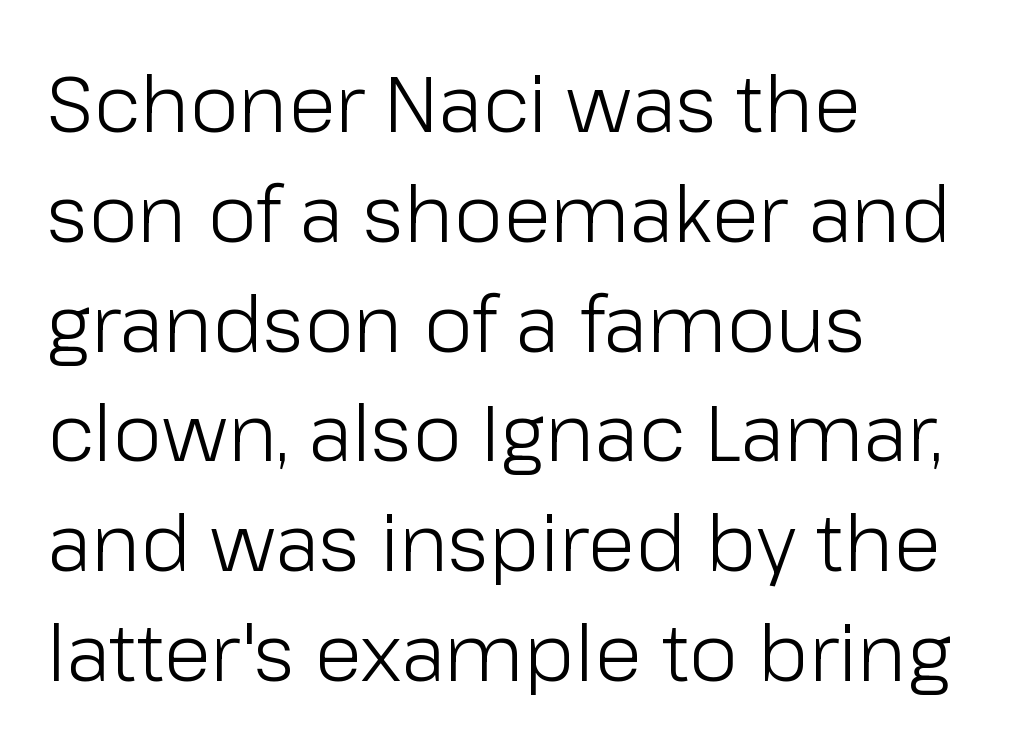
Q: Is the text bold? A: No.
Q: Is the text italic (slanted)? A: No, it is upright.
Q: Is the typeface a serif or a sans-serif typeface? A: Sans-serif.
Q: Is the text underlined? A: No.
Q: How is the paragraph aligned? A: Left-aligned.
Q: Is the spacing between letters normal or unusually wide? A: Normal.
Q: Is the spacing between lines tight, normal or loose? A: Normal.
Q: Width (condensed, normal, or wide)? A: Normal.
Q: Stroke contrast? A: Low.
Q: x-height? A: Medium.
Q: Monospaced? A: No.
